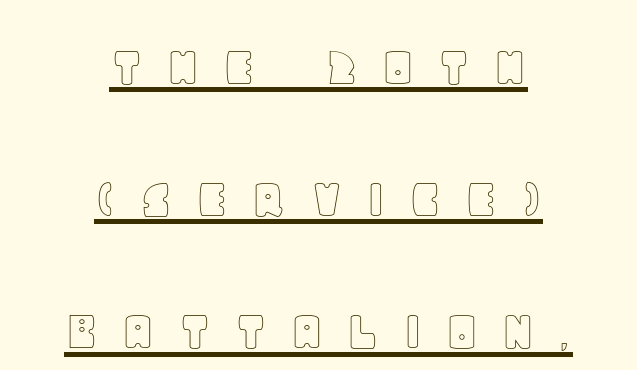
The image shows 59 px text type, upright; set centered, loose line spacing (2.24x), unusually wide letter spacing (+0.38 em), underlined; a large x-height.
